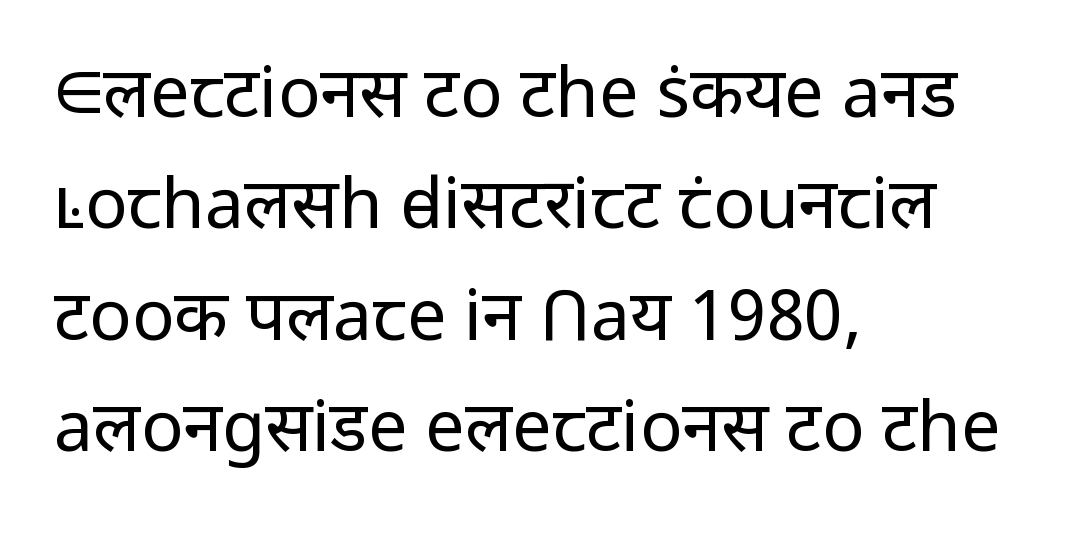
Q: Is the text bold? A: No.
Q: Is the text italic (slanted)? A: No, it is upright.
Q: Is the typeface a serif or a sans-serif typeface? A: Sans-serif.
Q: Is the text underlined? A: No.
Q: How is the paragraph aligned? A: Left-aligned.
Q: Is the spacing between letters normal or unusually wide? A: Normal.
Q: Is the spacing between lines tight, normal or loose? A: Normal.
Q: Width (condensed, normal, or wide)? A: Normal.
Q: Stroke contrast? A: Low.
Q: x-height? A: Medium.
Q: Monospaced? A: No.
